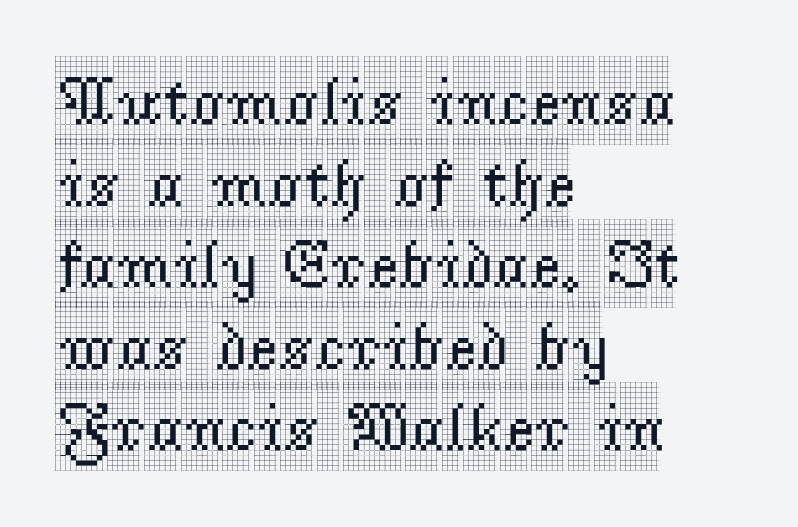
The image shows 68 px condensed serif type, upright; set left-aligned, line spacing 1.2x, normal letter spacing, not underlined; a large x-height.
